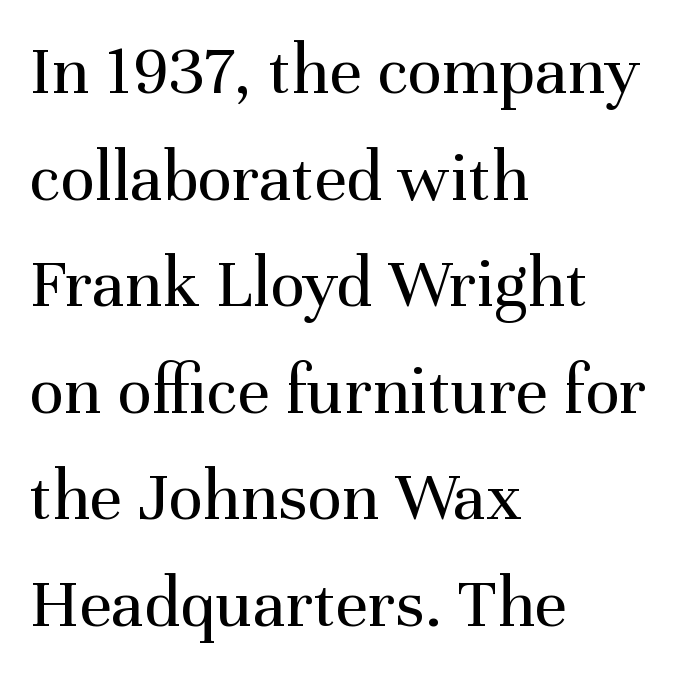
Reading down the block, your eye returns to a fixed left position each line. The lettering holds an erect, upright posture throughout. Quick note: underline off. Compared with typical paragraphs, the rows here are spaced about the same.
